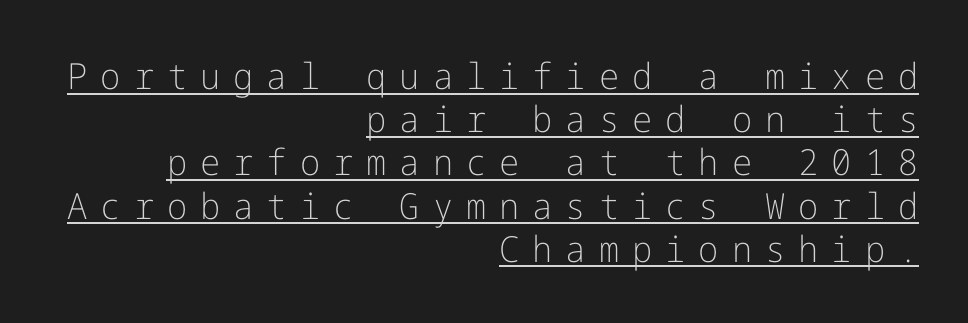
{"serif": "no", "italic": "no", "bold": "no", "weight": "light", "width": "normal", "stroke_contrast": "low", "x_height": "medium", "underline": "yes", "align": "right", "line_spacing_ratio": 1.2, "letter_spacing": "wide", "letter_spacing_em": 0.36, "glyph_px": 36}
